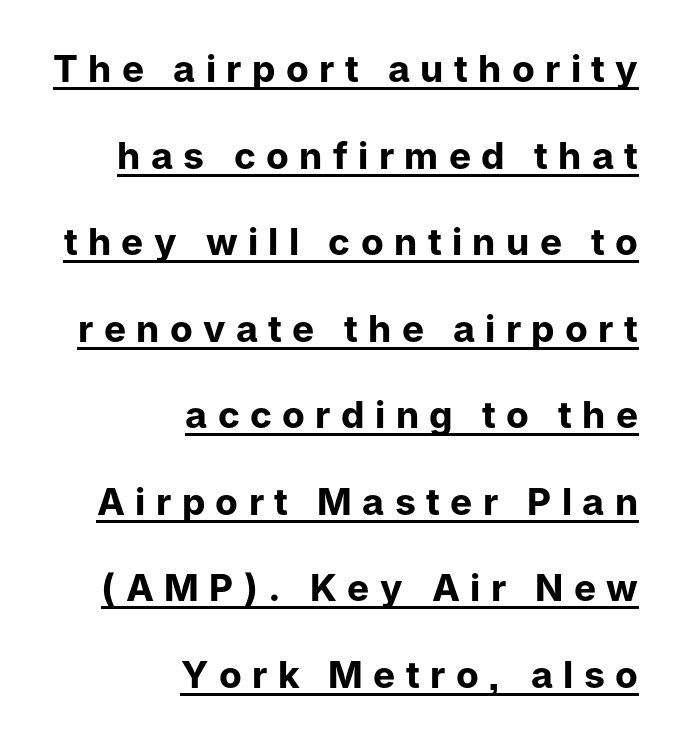
Like a heading marked for emphasis, these lines bear an underscore. Serif or sans? Sans — the stroke terminals are bare. The letters stand straight up with perfectly vertical stems. Inter-character spacing is expanded well beyond the font's built-in metrics. The lines are quadded right. Is this a fixed-width face? No — the glyphs have proportional, varying widths.
